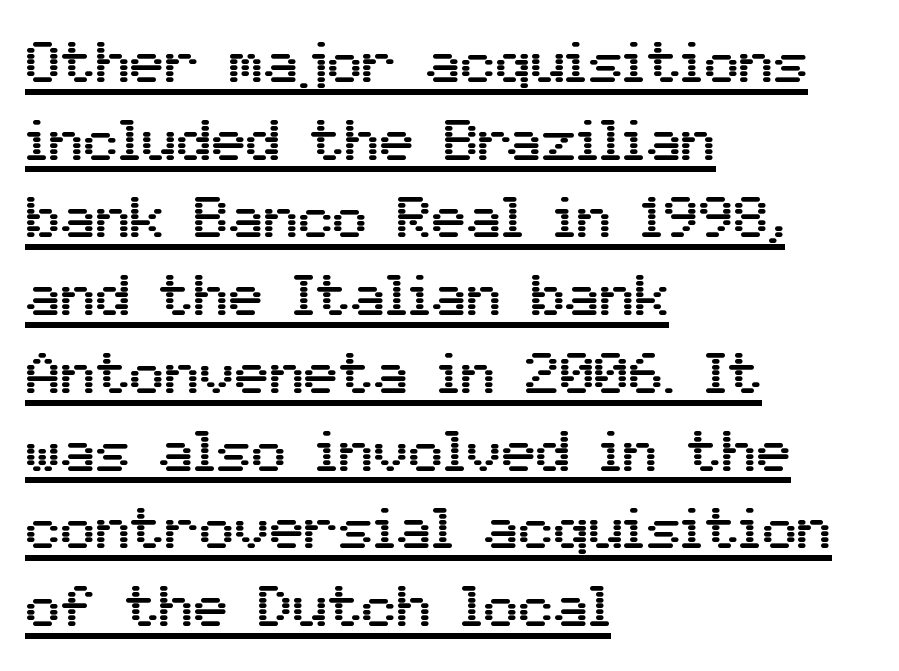
{"serif": "no", "italic": "no", "width": "normal", "stroke_contrast": "medium", "x_height": "medium", "monospaced": "no", "underline": "yes", "align": "left", "line_spacing": "normal", "line_spacing_ratio": 1.34, "letter_spacing": "normal", "letter_spacing_em": 0.0, "glyph_px": 58}
